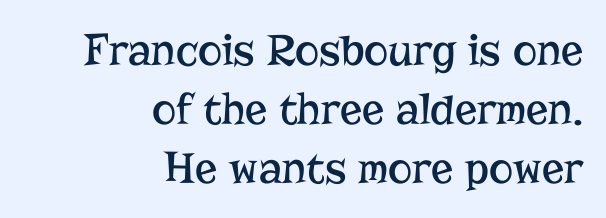
The gap between lines stays unmarked. Honestly, the row spacing looks completely unremarkable. These lines were composed using upright roman letters. The face used here is rendered with its standard letterfit.
